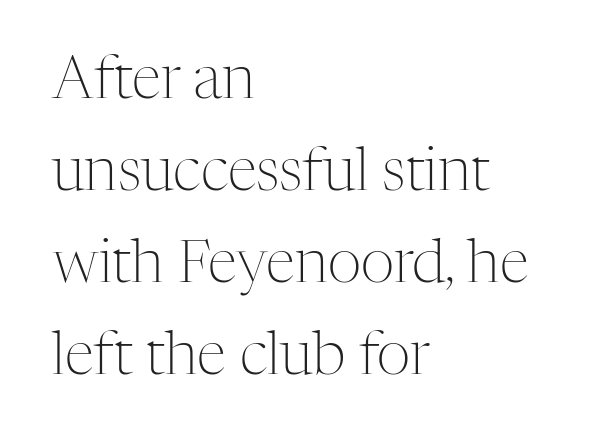
{"serif": "yes", "italic": "no", "bold": "no", "weight": "light", "width": "normal", "stroke_contrast": "medium", "x_height": "medium", "monospaced": "no", "underline": "no", "align": "left", "line_spacing": "normal", "line_spacing_ratio": 1.56, "letter_spacing": "normal", "letter_spacing_em": 0.0, "glyph_px": 59}
